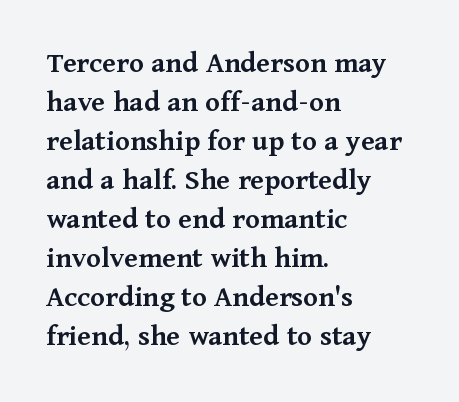
{"serif": "yes", "italic": "no", "bold": "semi", "weight": "semibold", "width": "normal", "stroke_contrast": "medium", "x_height": "medium", "monospaced": "no", "underline": "no", "align": "left", "line_spacing": "normal", "line_spacing_ratio": 1.26, "letter_spacing": "normal", "letter_spacing_em": 0.0, "glyph_px": 31}
